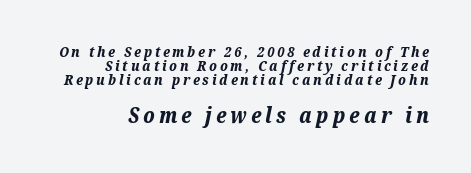
Observe the wide spacing: letters keep a clear distance from each other. The axis of the letterforms is tilted away from vertical. Compare the two chunks: the lower has the greater cap height. A dark, heavy texture on the line: the type is bold.
